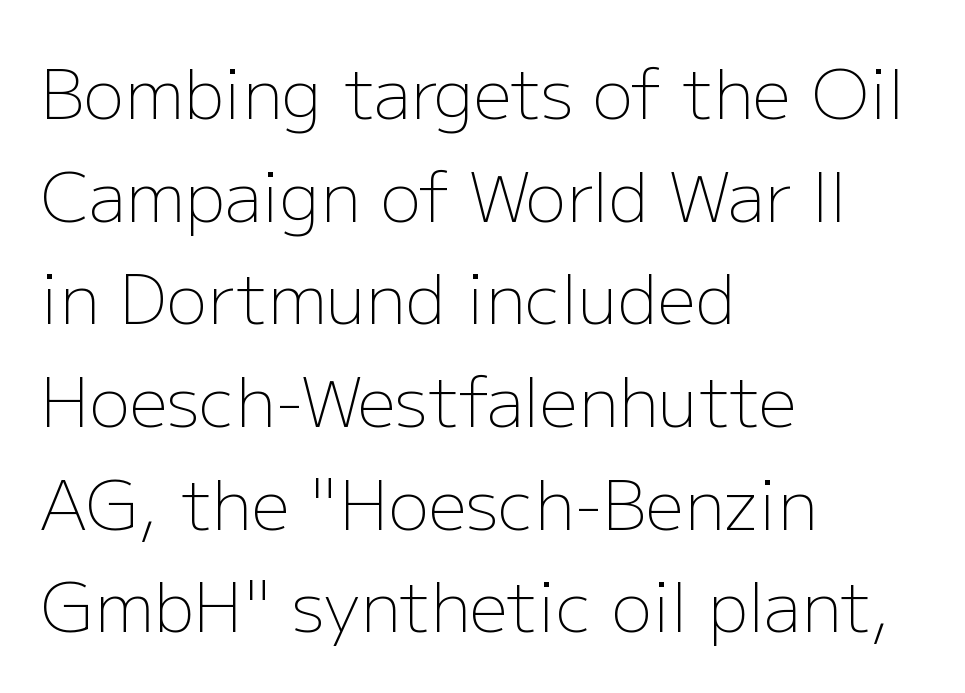
Q: Is the text bold? A: No.
Q: Is the text italic (slanted)? A: No, it is upright.
Q: Is the typeface a serif or a sans-serif typeface? A: Sans-serif.
Q: Is the text underlined? A: No.
Q: How is the paragraph aligned? A: Left-aligned.
Q: Is the spacing between letters normal or unusually wide? A: Normal.
Q: Is the spacing between lines tight, normal or loose? A: Normal.
Q: Width (condensed, normal, or wide)? A: Normal.
Q: Stroke contrast? A: Low.
Q: x-height? A: Medium.
Q: Monospaced? A: No.
